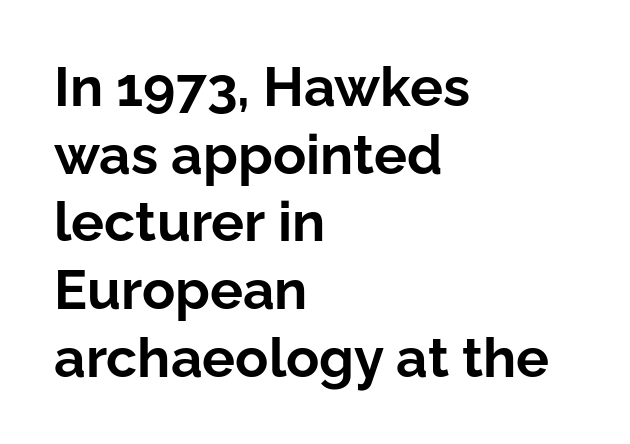
{"serif": "no", "italic": "no", "bold": "yes", "weight": "bold", "width": "normal", "stroke_contrast": "low", "x_height": "medium", "monospaced": "no", "underline": "no", "align": "left", "line_spacing_ratio": 1.23, "letter_spacing": "normal", "letter_spacing_em": 0.0, "glyph_px": 55}
